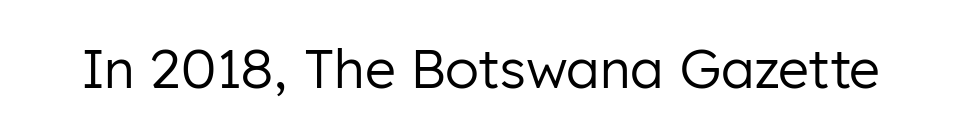
The image shows 53 px regular-weight sans-serif type, upright; set normal letter spacing, not underlined; low stroke contrast and a medium x-height.
